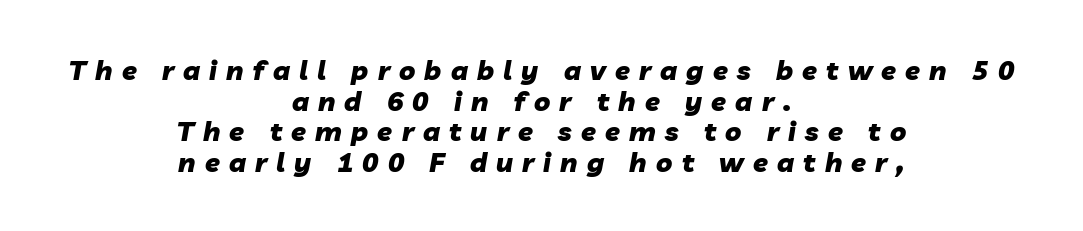
The image shows 27 px bold type, italic (leaning right); set centered, tight line spacing (1.13x), unusually wide letter spacing (+0.34 em), not underlined.
